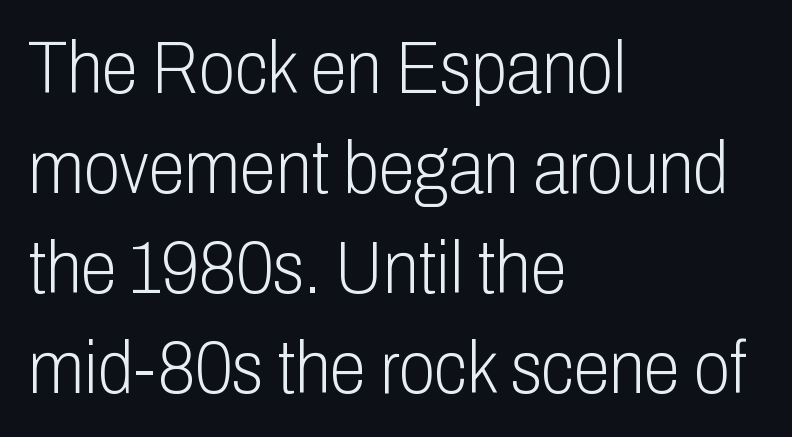
Nothing unusual about the tracking: characters are spaced as the font intends. Posture: upright roman. Baseline-to-baseline distance is the conventional proportion of letter height. Letterform terminals end flat and unadorned throughout the passage. Unmarked baselines from the first word to the last.
